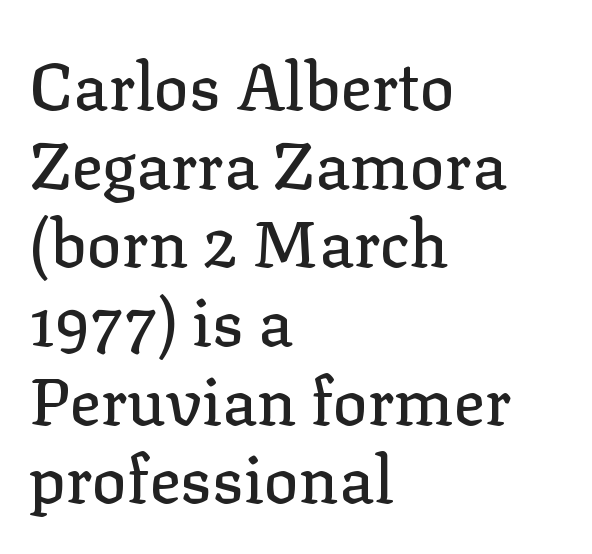
The image shows 65 px serif type, upright; set left-aligned, line spacing 1.21x, normal letter spacing, not underlined; low stroke contrast and a medium x-height.
